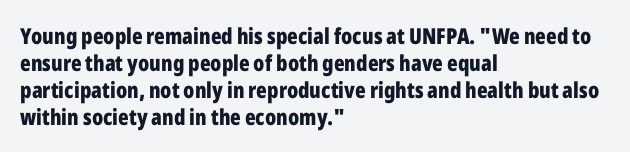
Q: Is the text bold? A: Yes.
Q: Is the text italic (slanted)? A: No, it is upright.
Q: Is the text underlined? A: No.
Q: How is the paragraph aligned? A: Left-aligned.
Q: Is the spacing between letters normal or unusually wide? A: Normal.
